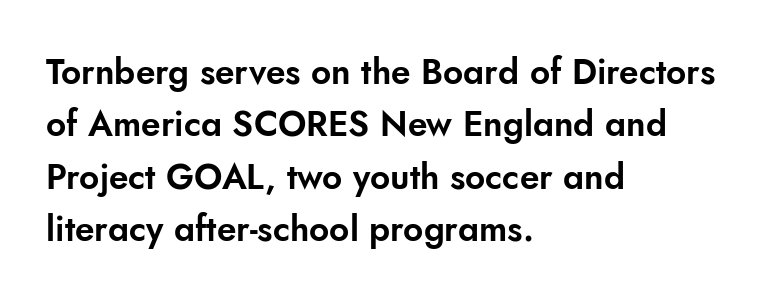
Q: Is the text italic (slanted)? A: No, it is upright.
Q: Is the typeface a serif or a sans-serif typeface? A: Sans-serif.
Q: Is the text underlined? A: No.
Q: How is the paragraph aligned? A: Left-aligned.
Q: Is the spacing between letters normal or unusually wide? A: Normal.
Q: Is the spacing between lines tight, normal or loose? A: Normal.
Q: Width (condensed, normal, or wide)? A: Normal.
Q: Stroke contrast? A: Low.
Q: x-height? A: Small.
Q: Monospaced? A: No.
